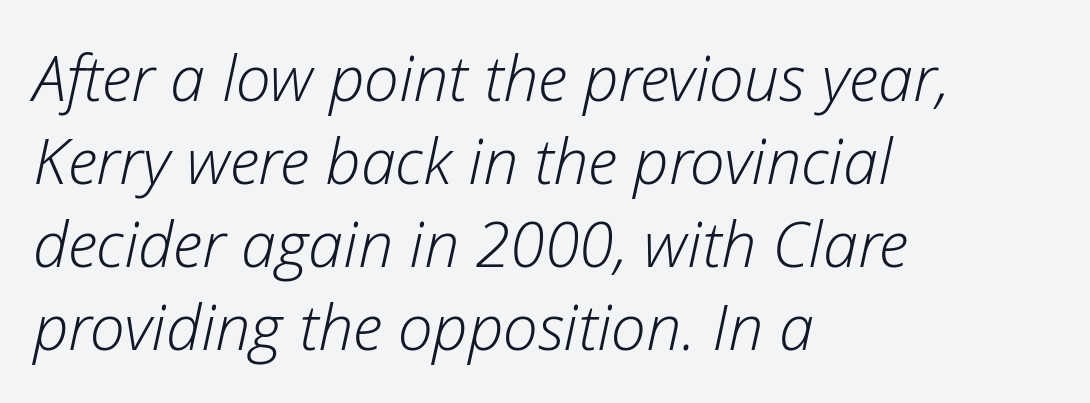
{"italic": "yes", "lean": "right", "slant_degrees": 12, "bold": "no", "weight": "light", "width": "normal", "stroke_contrast": "low", "x_height": "medium", "monospaced": "no", "underline": "no", "align": "left", "line_spacing": "normal", "line_spacing_ratio": 1.32, "letter_spacing": "normal", "letter_spacing_em": 0.0, "glyph_px": 63}
